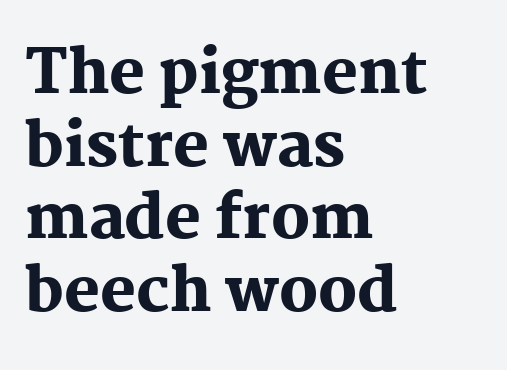
The image shows 60 px heavy serif type, upright; set left-aligned, line spacing 1.21x, normal letter spacing, not underlined; medium stroke contrast and a medium x-height.
